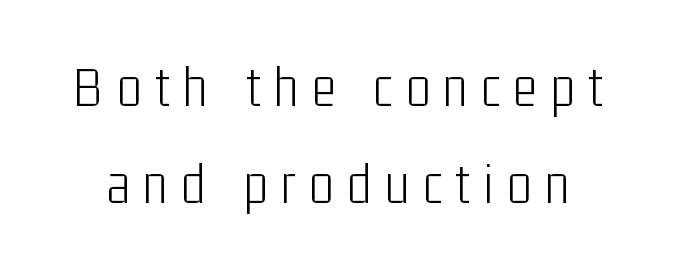
Is this a fixed-width face? No — the glyphs have proportional, varying widths. Typographically, this falls in the sans-serif category. The baseline area is clear. There is plenty of visible air inserted between adjacent glyphs.
